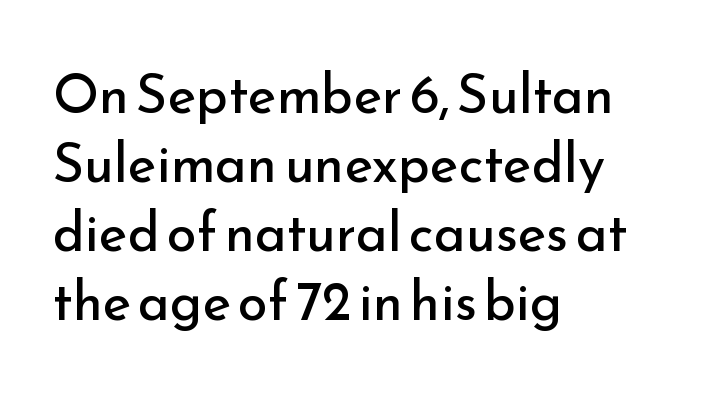
{"serif": "no", "italic": "no", "bold": "no", "weight": "regular", "width": "normal", "stroke_contrast": "low", "x_height": "small", "monospaced": "no", "underline": "no", "align": "left", "line_spacing": "normal", "line_spacing_ratio": 1.28, "letter_spacing": "normal", "letter_spacing_em": 0.0, "glyph_px": 54}
